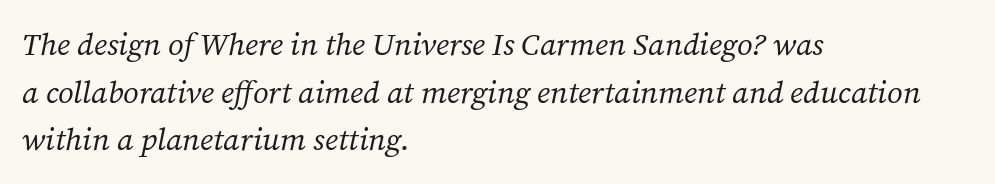
One glance says typical: line gaps are just what's usual. Small tapered or slab feet sit at the stroke ends, so this counts as serif. The space directly below the letters is spotless. On a weight scale, this lands at 450 or below. Each line starts at the same left margin while the right side varies. Think of a printed novel: that variable character pitch is what you see here.
